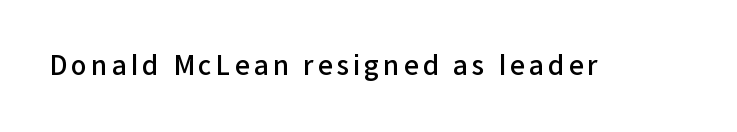
The image shows 26 px text type, upright; set not underlined.
